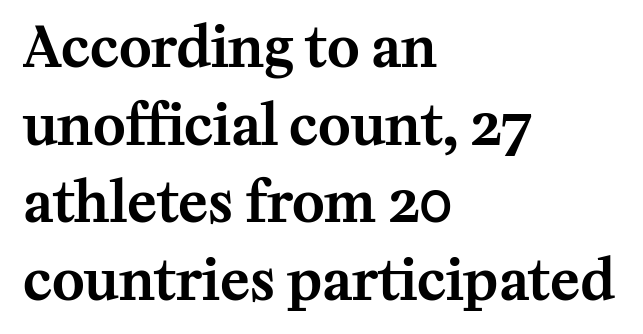
The image shows 55 px serif type, upright; set left-aligned, normal line spacing (1.41x), normal letter spacing, not underlined; medium stroke contrast and a medium x-height.
